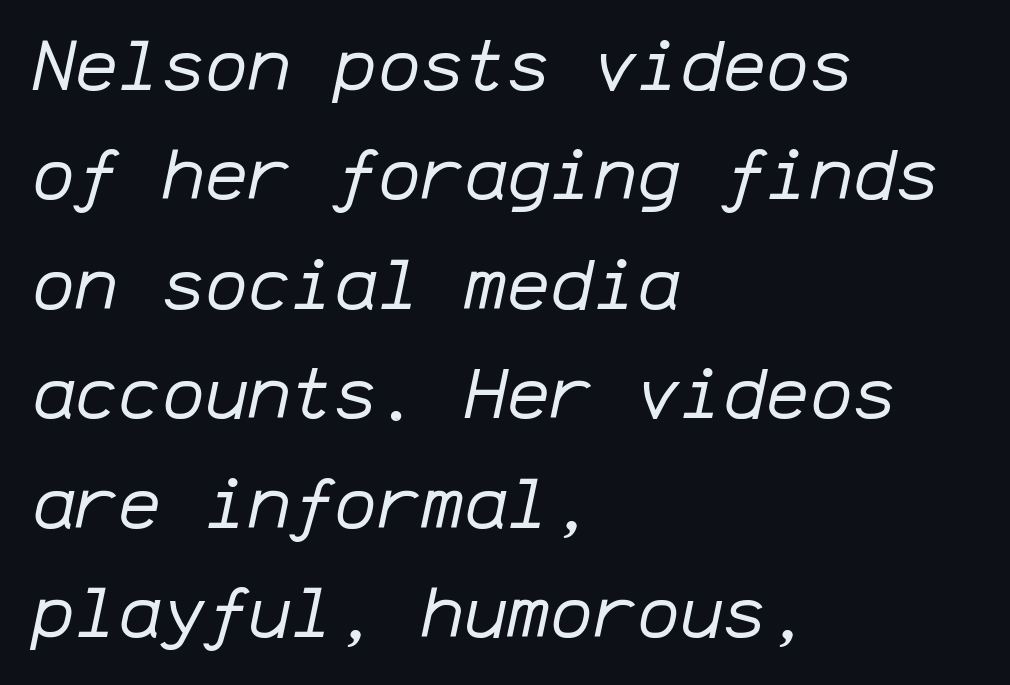
The image shows 72 px regular-weight type, italic (leaning right), monospaced; set left-aligned, normal line spacing (1.52x), normal letter spacing, not underlined; low stroke contrast and a medium x-height.
